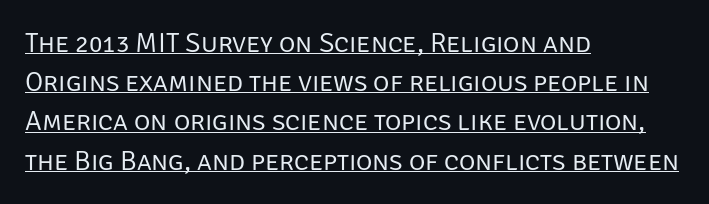
This reads as an unemphasized weight, regular at the heaviest. Letter spacing: default. The block of text has a typical density, with ordinary space between rows. Every row of glyphs begins at an identical x-position on the left.
